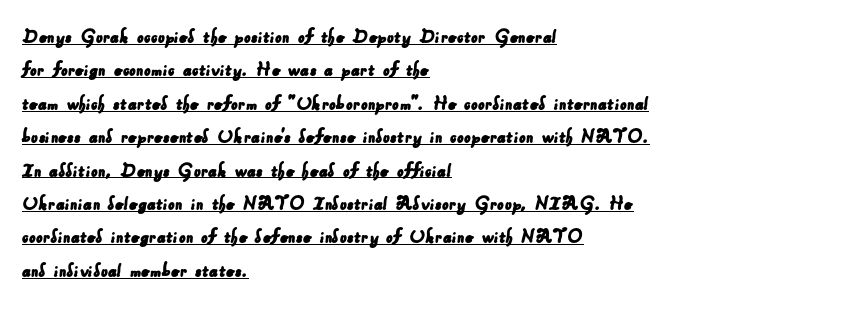
{"underline": "yes", "align": "left", "line_spacing": "normal", "line_spacing_ratio": 1.59, "letter_spacing": "normal", "letter_spacing_em": 0.0, "glyph_px": 21}
